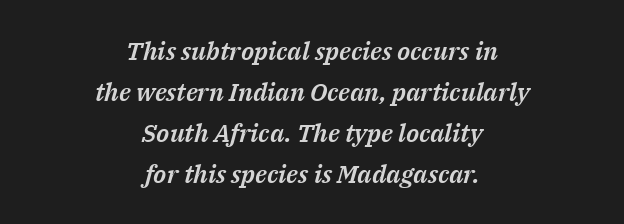
The image shows 25 px text type, italic (leaning right); set centered, normal line spacing (1.64x), normal letter spacing, not underlined.
